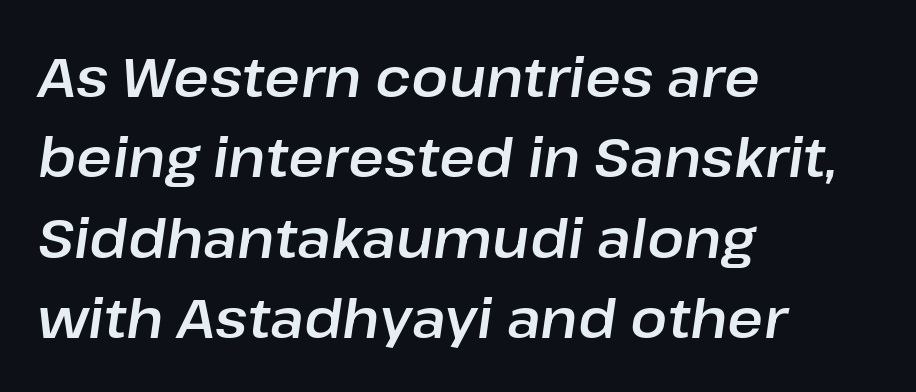
The image shows 55 px text type, italic (leaning right); set left-aligned, normal line spacing (1.46x), normal letter spacing, not underlined; low stroke contrast and a medium x-height.
